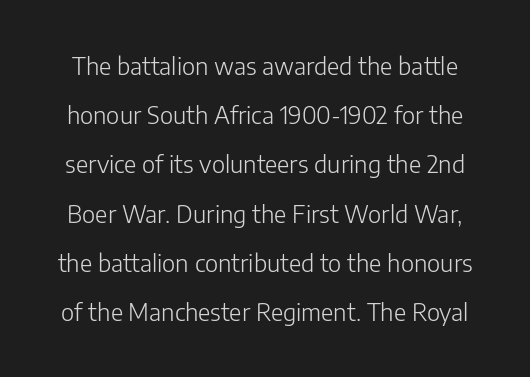
{"italic": "no", "bold": "no", "underline": "no", "line_spacing": "loose", "line_spacing_ratio": 2.05, "letter_spacing": "normal", "letter_spacing_em": 0.0, "glyph_px": 24}
